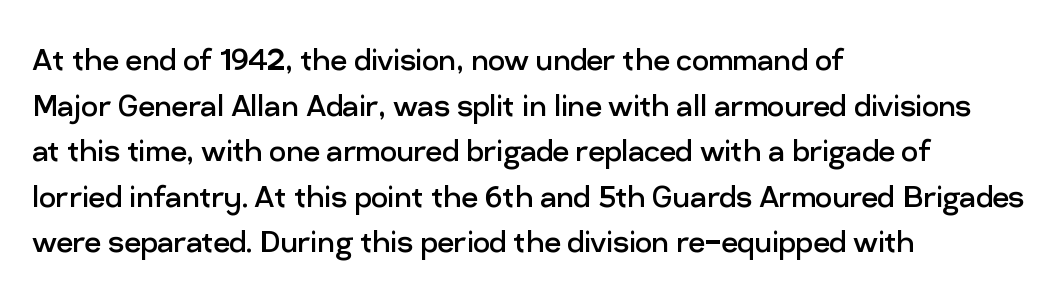
The image shows 37 px regular-weight sans-serif type, upright; set left-aligned, line spacing 1.23x, normal letter spacing, not underlined; low stroke contrast and a medium x-height.
